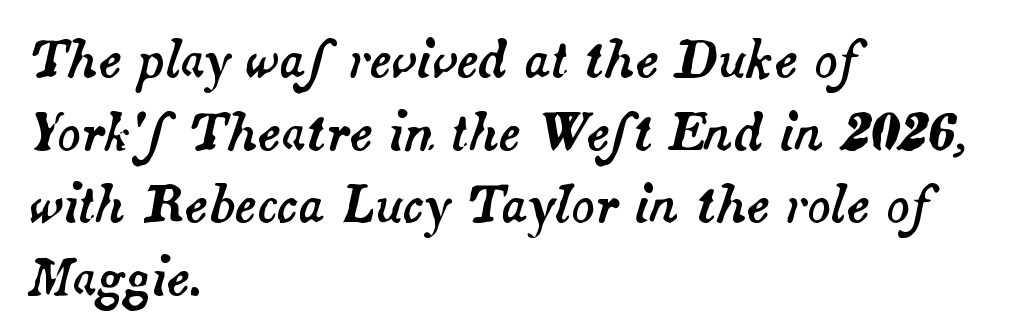
{"italic": "yes", "lean": "right", "slant_degrees": 14, "width": "normal", "stroke_contrast": "medium", "x_height": "small", "monospaced": "no", "underline": "no", "align": "left", "line_spacing": "normal", "line_spacing_ratio": 1.48, "letter_spacing": "normal", "letter_spacing_em": 0.0, "glyph_px": 49}
